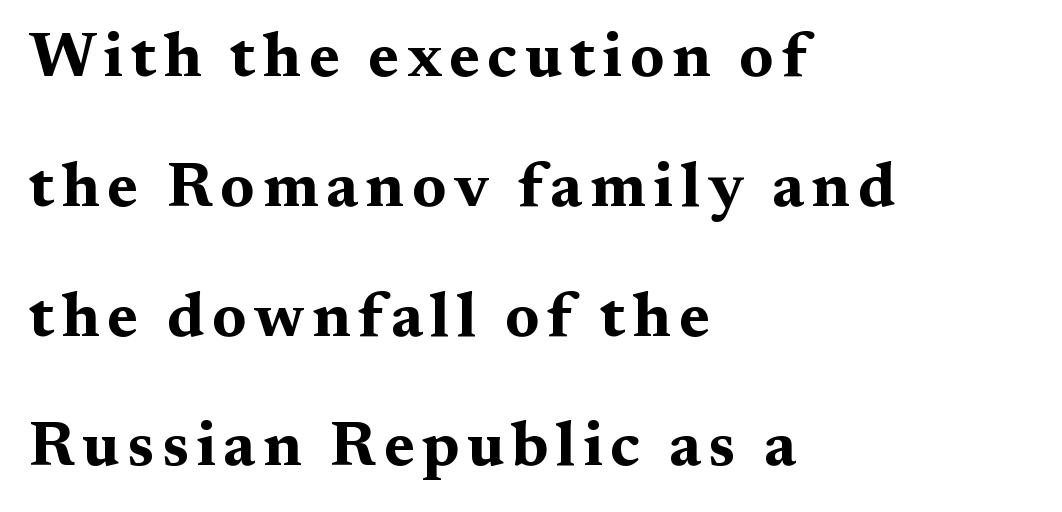
Does the leading feel generous? Absolutely, it's lavish. The space beneath each line is pristine and unruled. Does the copy run flush right? No — it runs flush left. Old-style or modern, the face here clearly has serifs.
